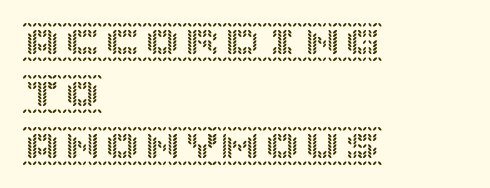
Q: Is the text italic (slanted)? A: No, it is upright.
Q: Is the text underlined? A: No.
Q: How is the paragraph aligned? A: Left-aligned.
Q: Is the spacing between letters normal or unusually wide? A: Normal.
Q: Is the spacing between lines tight, normal or loose? A: Normal.
Q: Width (condensed, normal, or wide)? A: Normal.
Q: x-height? A: Large.
